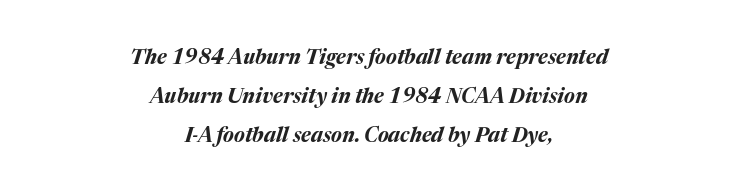
Q: Is the text bold? A: Yes.
Q: Is the text italic (slanted)? A: Yes, it leans right by about 17 degrees.
Q: Is the text underlined? A: No.
Q: How is the paragraph aligned? A: Centered.
Q: Is the spacing between letters normal or unusually wide? A: Normal.
Q: Is the spacing between lines tight, normal or loose? A: Loose.
